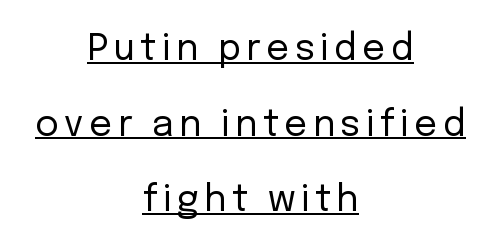
The image shows 36 px regular-weight sans-serif type, upright; set centered, loose line spacing (2.1x), underlined; low stroke contrast and a medium x-height.
